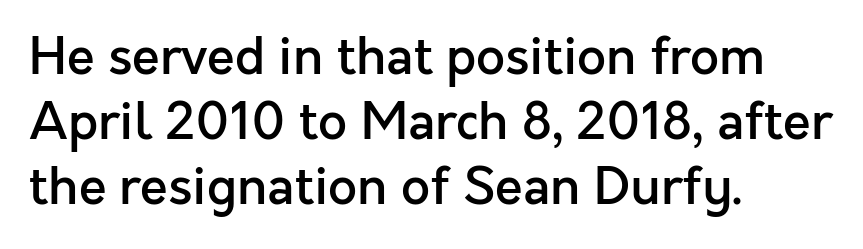
Q: Is the text bold? A: Semi-bold.
Q: Is the text italic (slanted)? A: No, it is upright.
Q: Is the typeface a serif or a sans-serif typeface? A: Sans-serif.
Q: Is the text underlined? A: No.
Q: How is the paragraph aligned? A: Left-aligned.
Q: Is the spacing between letters normal or unusually wide? A: Normal.
Q: Is the spacing between lines tight, normal or loose? A: Normal.
Q: Width (condensed, normal, or wide)? A: Normal.
Q: x-height? A: Medium.
Q: Monospaced? A: No.
